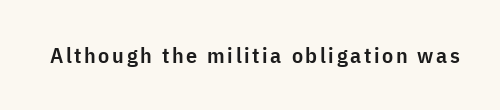
Ascenders rise straight up at ninety degrees. The specimen omits any rule beneath the text block's lines. Caption: semibold face, moderately heavy strokes.
